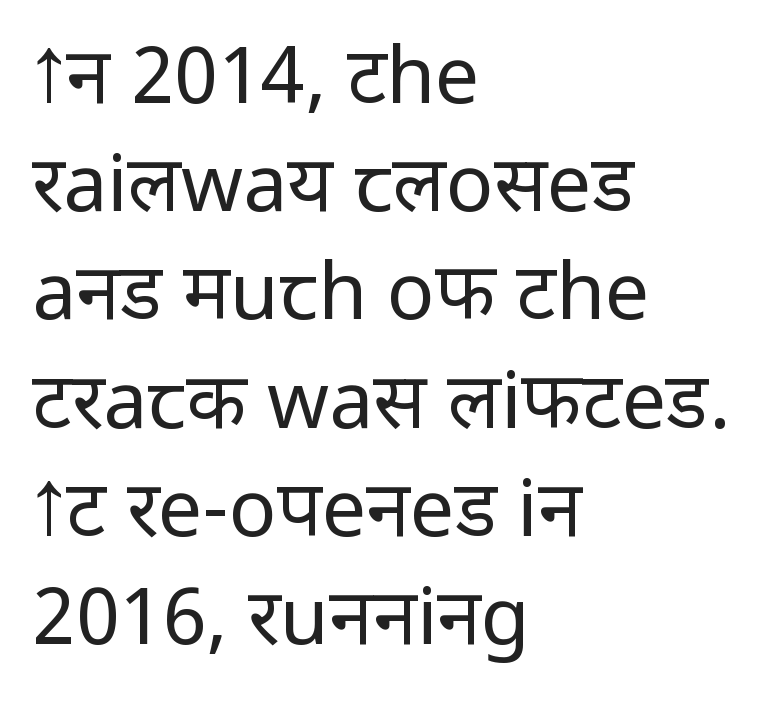
Q: Is the text bold? A: No.
Q: Is the text italic (slanted)? A: No, it is upright.
Q: Is the typeface a serif or a sans-serif typeface? A: Sans-serif.
Q: Is the text underlined? A: No.
Q: How is the paragraph aligned? A: Left-aligned.
Q: Is the spacing between letters normal or unusually wide? A: Normal.
Q: Is the spacing between lines tight, normal or loose? A: Normal.
Q: Width (condensed, normal, or wide)? A: Normal.
Q: Stroke contrast? A: Low.
Q: x-height? A: Medium.
Q: Monospaced? A: No.
